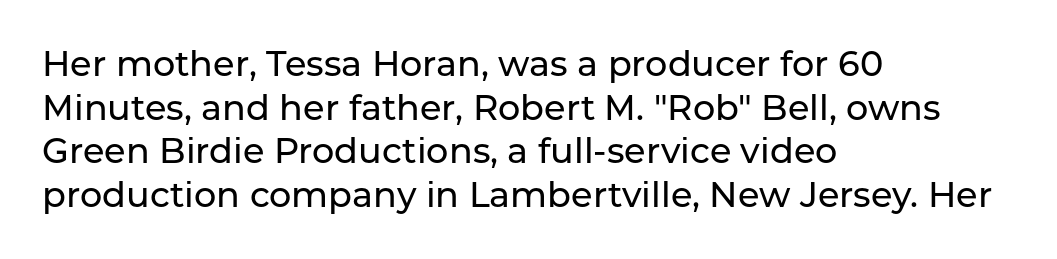
Where is the straight margin? On the left. The typeface chosen for these lines omits serifs. Underlining? Definitely not there. Each letter keeps its own natural width here, so spacing adapts to shape.
